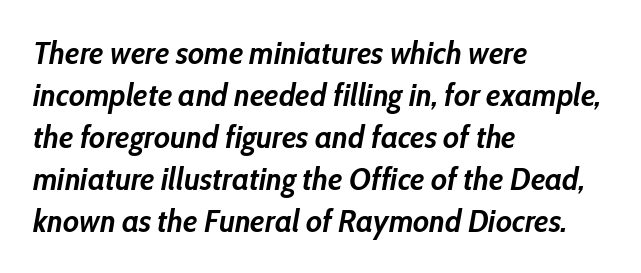
The image shows 32 px semibold, condensed type, italic (leaning right); set left-aligned, normal line spacing (1.31x), normal letter spacing, not underlined; low stroke contrast and a medium x-height.
